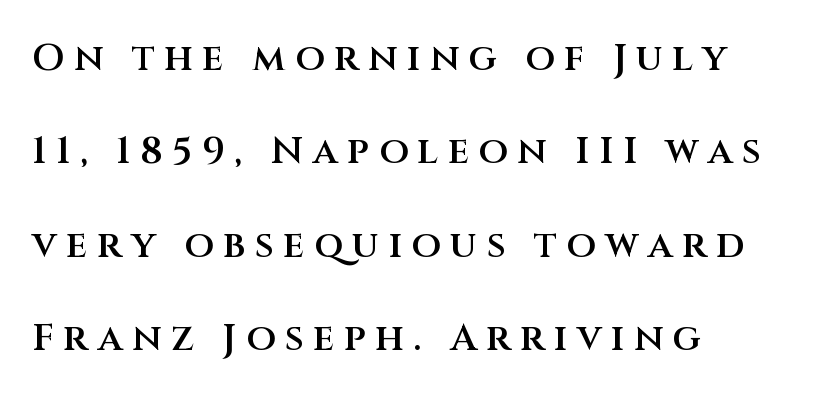
The image shows 38 px semibold sans-serif type, upright; set left-aligned, loose line spacing (2.46x), unusually wide letter spacing (+0.25 em), not underlined; medium stroke contrast and a large x-height.
